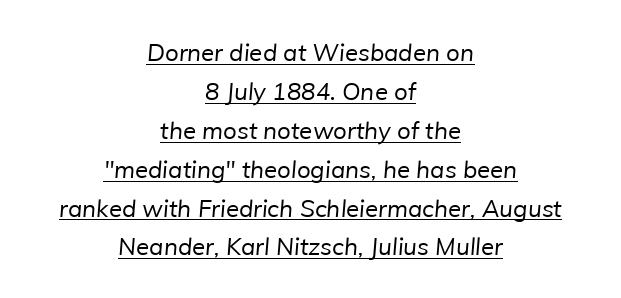
These lines keep a tight, regular rhythm from letter to letter. These lines stack symmetrically, like a column narrowing and widening about its center. The passage shown is underscored from start to finish. The passage shown is not bold in any degree. Successive baselines arrive at the customary interval.
